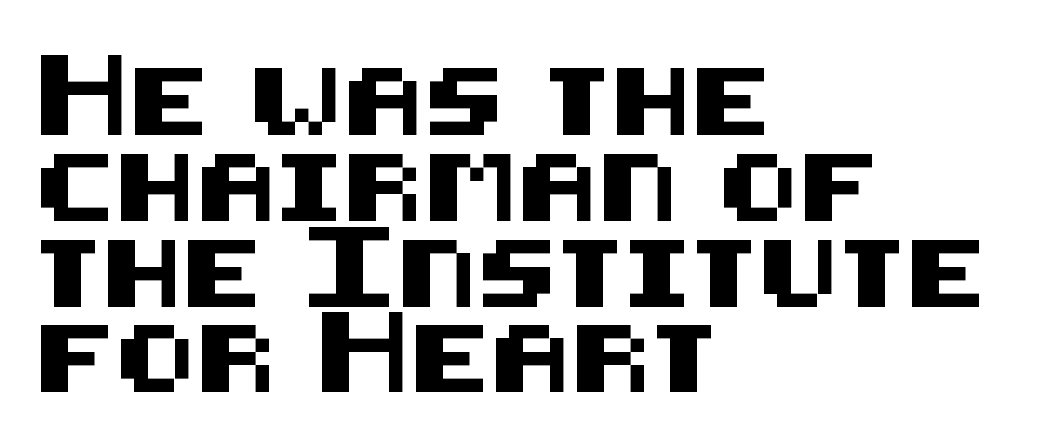
Q: Is the text italic (slanted)? A: No, it is upright.
Q: Is the typeface a serif or a sans-serif typeface? A: Sans-serif.
Q: Is the text underlined? A: No.
Q: How is the paragraph aligned? A: Left-aligned.
Q: Is the spacing between letters normal or unusually wide? A: Normal.
Q: Is the spacing between lines tight, normal or loose? A: Normal.
Q: Width (condensed, normal, or wide)? A: Normal.
Q: Stroke contrast? A: Medium.
Q: x-height? A: Large.
